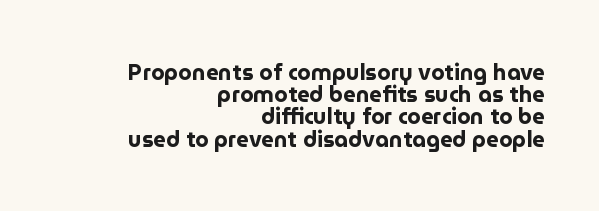
Q: Is the text bold? A: Yes.
Q: Is the text italic (slanted)? A: No, it is upright.
Q: Is the text underlined? A: No.
Q: How is the paragraph aligned? A: Right-aligned.
Q: Is the spacing between letters normal or unusually wide? A: Normal.
Q: Is the spacing between lines tight, normal or loose? A: Tight.
